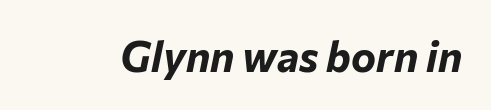
Look at the tracking — it's just the regular setting, nothing added. You could not count columns in this text — the font is proportionally spaced. The strokes are fattened all the way to bold. Characters are canted at an angle relative to the baseline's perpendicular. The glyphs are unaccompanied by any horizontal stroke below them.
